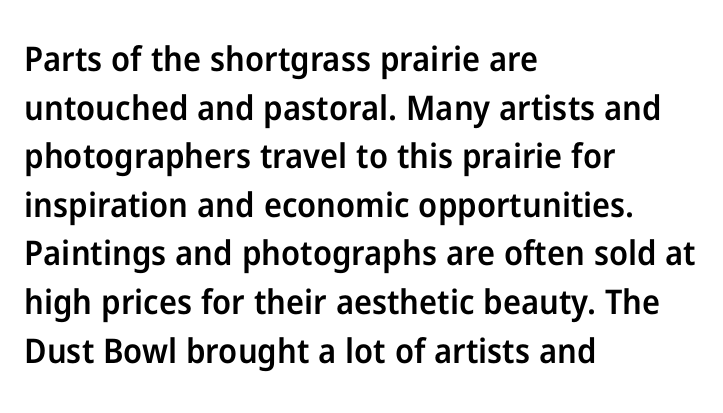
The image shows 34 px semibold sans-serif type, upright; set left-aligned, normal line spacing (1.43x), normal letter spacing, not underlined; low stroke contrast and a medium x-height.
